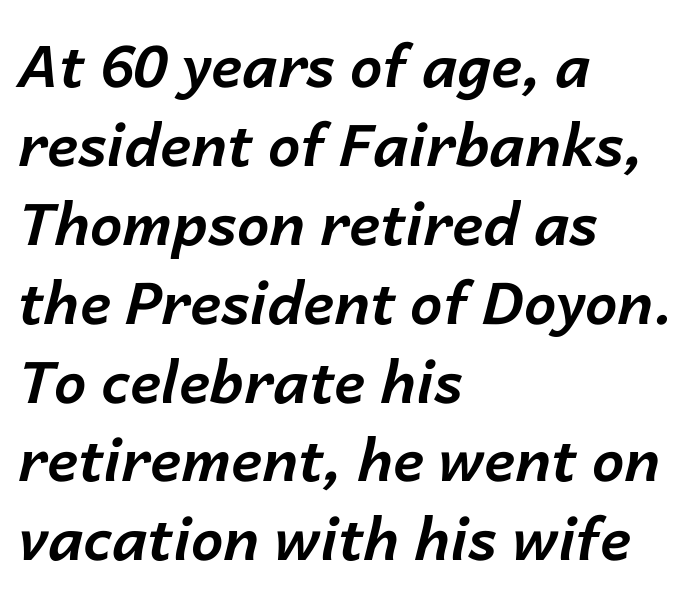
Q: Is the text bold? A: Yes.
Q: Is the text italic (slanted)? A: Yes, it leans right by about 14 degrees.
Q: Is the text underlined? A: No.
Q: How is the paragraph aligned? A: Left-aligned.
Q: Is the spacing between letters normal or unusually wide? A: Normal.
Q: Is the spacing between lines tight, normal or loose? A: Normal.
Q: Width (condensed, normal, or wide)? A: Normal.
Q: Stroke contrast? A: Low.
Q: x-height? A: Medium.
Q: Monospaced? A: No.
